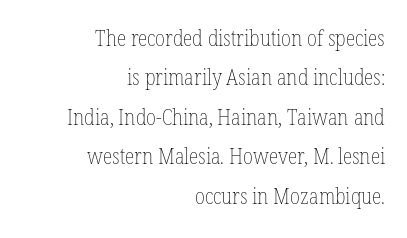
{"italic": "no", "bold": "no", "underline": "no", "align": "right", "line_spacing_ratio": 1.79, "letter_spacing": "normal", "letter_spacing_em": 0.0, "glyph_px": 22}
